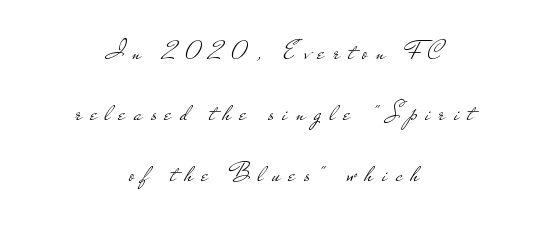
The image shows 27 px text type; set centered, loose line spacing (2.26x), unusually wide letter spacing (+0.32 em), not underlined.
